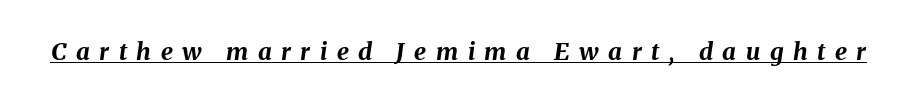
{"italic": "yes", "lean": "right", "slant_degrees": 8, "bold": "yes", "underline": "yes", "letter_spacing": "wide", "letter_spacing_em": 0.4, "glyph_px": 24}
